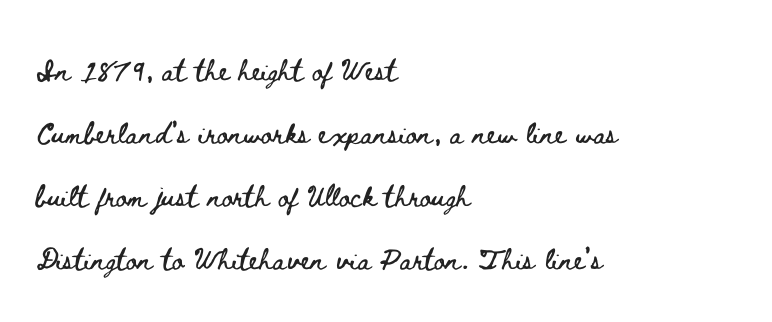
Q: Is the text italic (slanted)? A: Yes.
Q: Is the text underlined? A: No.
Q: How is the paragraph aligned? A: Left-aligned.
Q: Is the spacing between letters normal or unusually wide? A: Normal.
Q: Is the spacing between lines tight, normal or loose? A: Loose.
